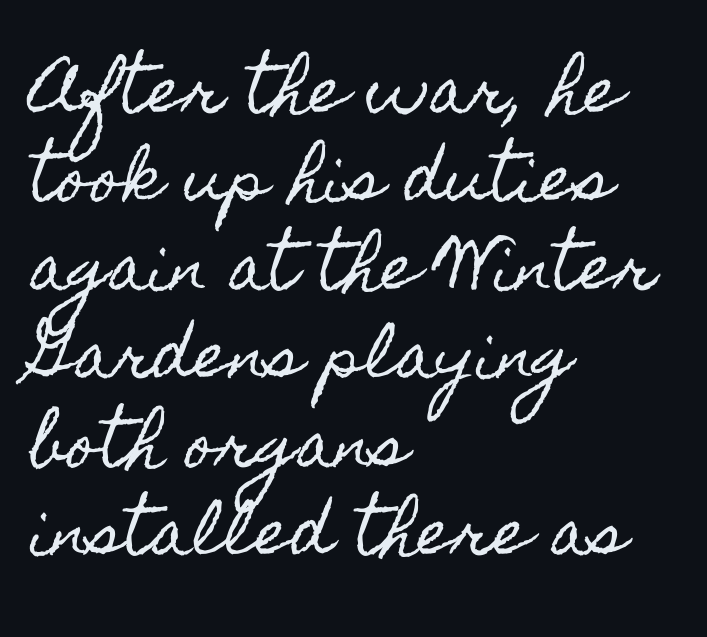
Q: Is the text italic (slanted)? A: Yes.
Q: Is the text underlined? A: No.
Q: How is the paragraph aligned? A: Left-aligned.
Q: Is the spacing between letters normal or unusually wide? A: Normal.
Q: Is the spacing between lines tight, normal or loose? A: Normal.
Q: Width (condensed, normal, or wide)? A: Condensed.
Q: x-height? A: Small.
Q: Monospaced? A: No.
